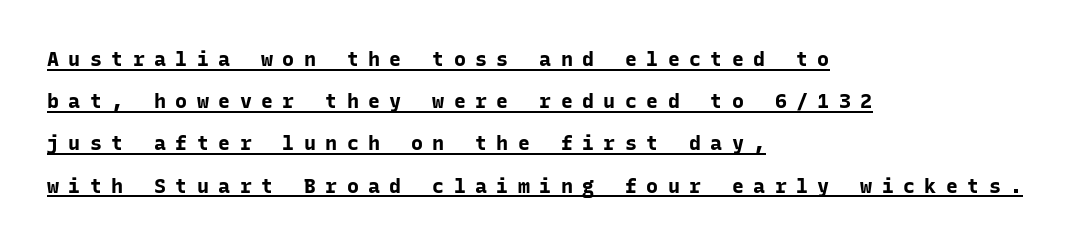
Q: Is the text bold? A: Yes.
Q: Is the text italic (slanted)? A: No, it is upright.
Q: Is the text underlined? A: Yes.
Q: How is the paragraph aligned? A: Left-aligned.
Q: Is the spacing between letters normal or unusually wide? A: Unusually wide.
Q: Is the spacing between lines tight, normal or loose? A: Loose.
